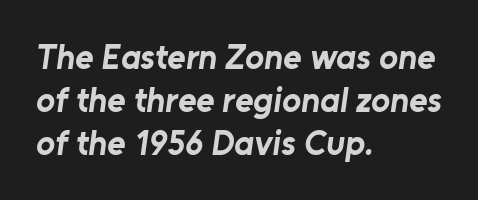
The image shows 35 px bold sans-serif type; set left-aligned, line spacing 1.23x, normal letter spacing, not underlined; low stroke contrast and a medium x-height.
